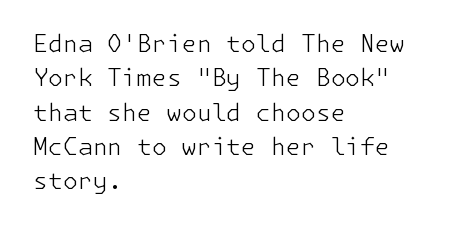
The image shows 24 px text type, upright; set left-aligned, normal line spacing (1.43x), normal letter spacing, not underlined.
